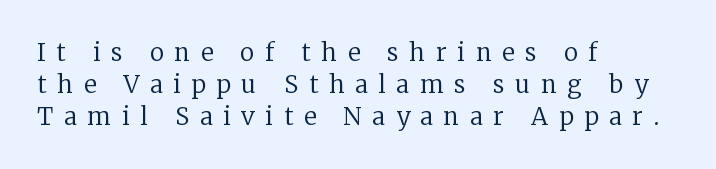
A normal amount of white space separates one row of letters from the next. The weight would be labelled regular, book, light, or lighter still. Lines of text with bare space underneath. Where is the straight margin? On the left. This is the regular roman posture of the typeface. Short note: letters widely spaced.
